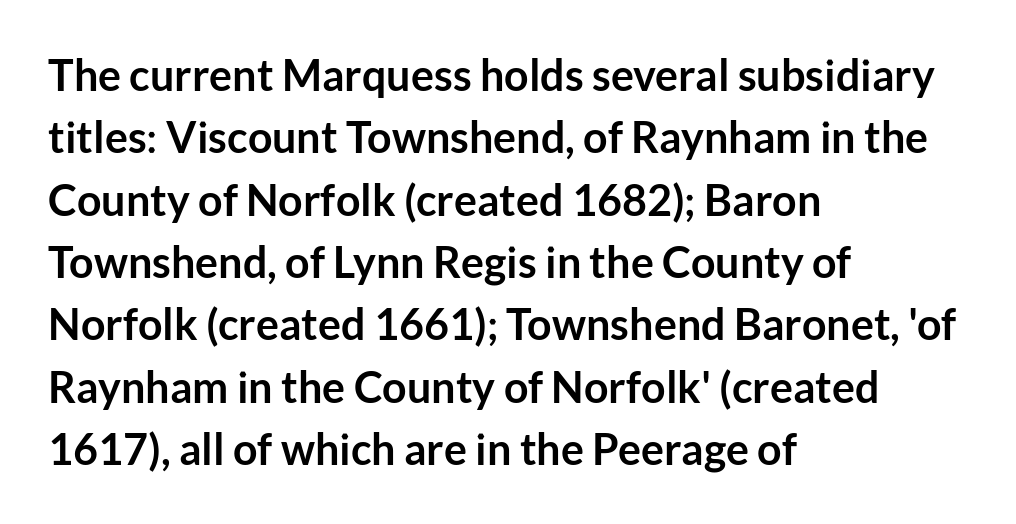
Q: Is the text bold? A: Yes.
Q: Is the text italic (slanted)? A: No, it is upright.
Q: Is the typeface a serif or a sans-serif typeface? A: Sans-serif.
Q: Is the text underlined? A: No.
Q: How is the paragraph aligned? A: Left-aligned.
Q: Is the spacing between letters normal or unusually wide? A: Normal.
Q: Is the spacing between lines tight, normal or loose? A: Normal.
Q: Width (condensed, normal, or wide)? A: Normal.
Q: Stroke contrast? A: Low.
Q: x-height? A: Medium.
Q: Monospaced? A: No.
